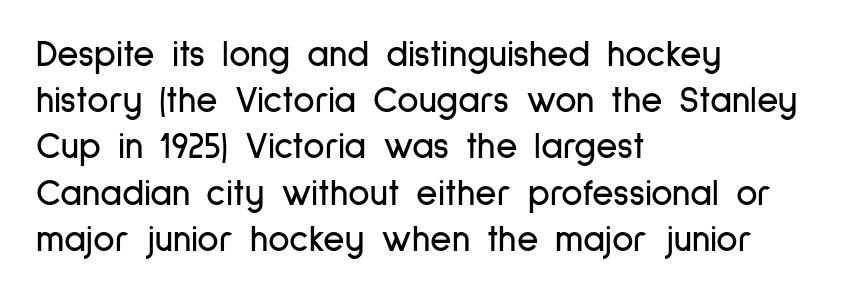
The image shows 37 px condensed sans-serif type, upright; set left-aligned, normal line spacing (1.25x), normal letter spacing, not underlined; low stroke contrast and a medium x-height.
